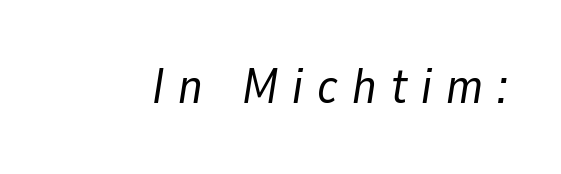
Q: Is the text bold? A: No.
Q: Is the text italic (slanted)? A: Yes, it leans right by about 9 degrees.
Q: Is the text underlined? A: No.
Q: Is the spacing between letters normal or unusually wide? A: Unusually wide.
Q: Width (condensed, normal, or wide)? A: Normal.
Q: Stroke contrast? A: Low.
Q: x-height? A: Medium.
Q: Monospaced? A: No.
